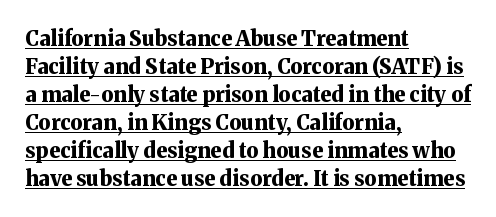
Q: Is the text bold? A: Yes.
Q: Is the text italic (slanted)? A: No, it is upright.
Q: Is the text underlined? A: Yes.
Q: How is the paragraph aligned? A: Left-aligned.
Q: Is the spacing between letters normal or unusually wide? A: Normal.
Q: Is the spacing between lines tight, normal or loose? A: Normal.
